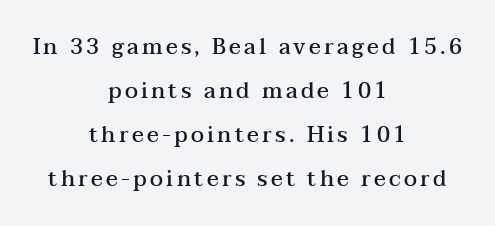
The image shows 22 px text type, upright; set centered, loose line spacing (2.0x), not underlined.
